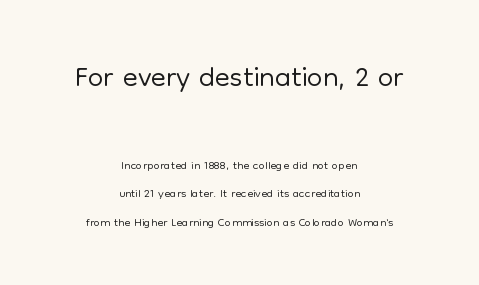
Q: Is the text bold? A: No.
Q: Is the text italic (slanted)? A: No, it is upright.
Q: Is the typeface a serif or a sans-serif typeface? A: Sans-serif.
Q: Is the text underlined? A: No.
Q: How is the paragraph aligned? A: Centered.
Q: Is the spacing between letters normal or unusually wide? A: Normal.
Q: Is the spacing between lines tight, normal or loose? A: Normal.
Q: Which block of text is set in a larger size, the first (top) or the second (bottom)? A: The first (top) one.
Q: Width (condensed, normal, or wide)? A: Normal.
Q: Stroke contrast? A: Low.
Q: x-height? A: Medium.
Q: Monospaced? A: No.
